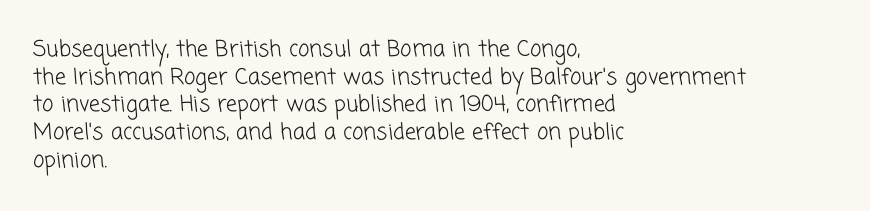
{"bold": "no", "underline": "no", "align": "left", "line_spacing": "normal", "line_spacing_ratio": 1.26, "letter_spacing": "normal", "letter_spacing_em": 0.0, "glyph_px": 22}
